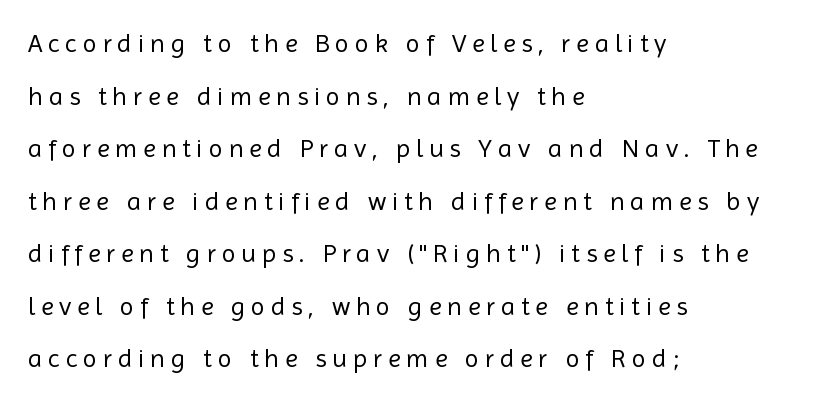
Vertical spacing — loose. The lines in this sample share a left origin and differ only in where they stop. Every stem runs plumb, perpendicular to the baseline. Honestly, the letter spacing is so wide it's the main thing you notice. The typeface has the unassuming heft of standard copy or less.
